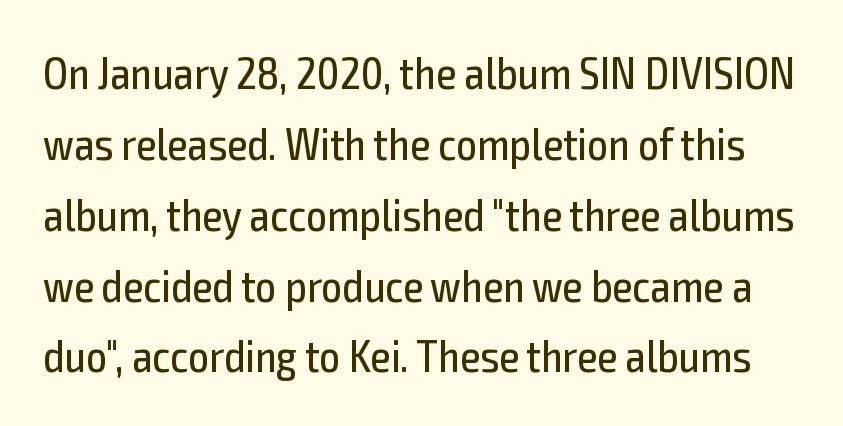
{"serif": "no", "italic": "no", "bold": "no", "weight": "regular", "width": "condensed", "x_height": "medium", "monospaced": "no", "underline": "no", "line_spacing": "normal", "line_spacing_ratio": 1.54, "letter_spacing": "normal", "letter_spacing_em": 0.0, "glyph_px": 46}
